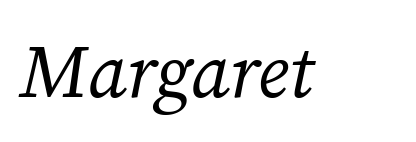
Q: Is the text bold? A: No.
Q: Is the text italic (slanted)? A: Yes, it leans right by about 12 degrees.
Q: Is the typeface a serif or a sans-serif typeface? A: Serif.
Q: Is the text underlined? A: No.
Q: Is the spacing between letters normal or unusually wide? A: Normal.
Q: Width (condensed, normal, or wide)? A: Normal.
Q: Stroke contrast? A: Medium.
Q: x-height? A: Medium.
Q: Monospaced? A: No.
